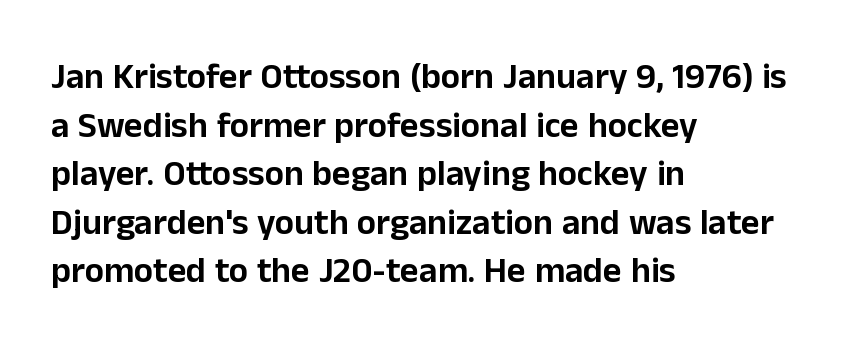
{"serif": "no", "italic": "no", "width": "normal", "stroke_contrast": "low", "x_height": "medium", "monospaced": "no", "underline": "no", "align": "left", "line_spacing": "normal", "line_spacing_ratio": 1.35, "letter_spacing": "normal", "letter_spacing_em": 0.0, "glyph_px": 36}
